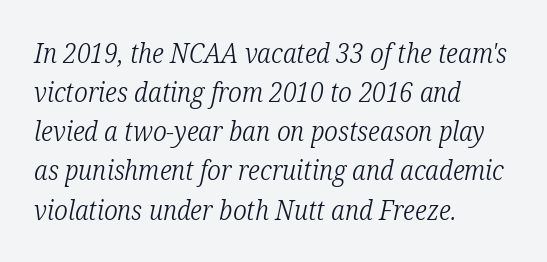
The image shows 27 px text type, italic (leaning right); set left-aligned, normal line spacing (1.45x), normal letter spacing, not underlined.
